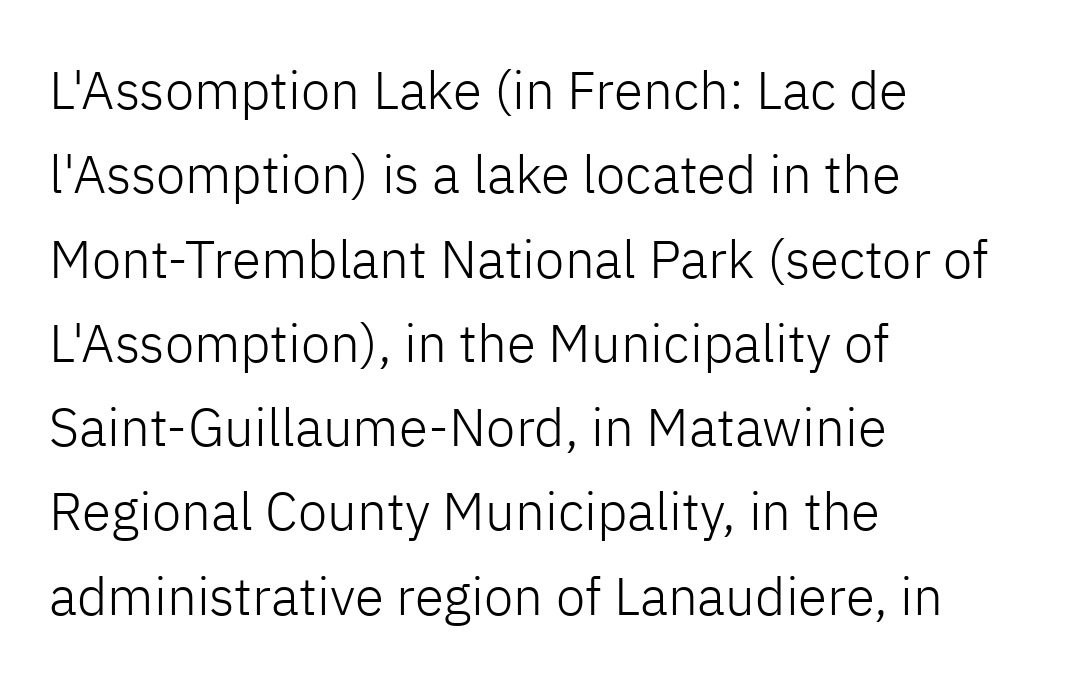
Do the characters align in a grid? No, the font is proportional. Which margin do the lines hug? The left one — the right edge is uneven. Heft: none added — not bold. Leading: standard. Posture: straight, roman, zero tilt. Font category for this specimen: sans-serif.
